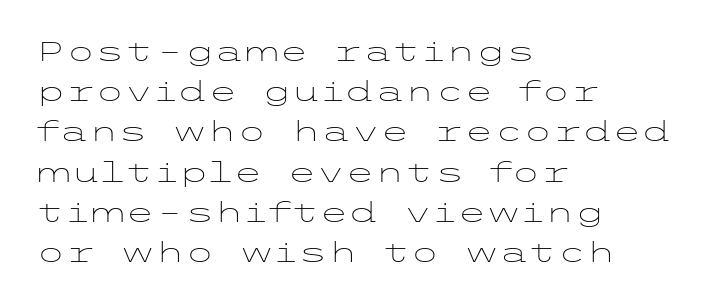
Q: Is the text bold? A: No.
Q: Is the text italic (slanted)? A: No, it is upright.
Q: Is the text underlined? A: No.
Q: How is the paragraph aligned? A: Left-aligned.
Q: Is the spacing between letters normal or unusually wide? A: Normal.
Q: Is the spacing between lines tight, normal or loose? A: Normal.
